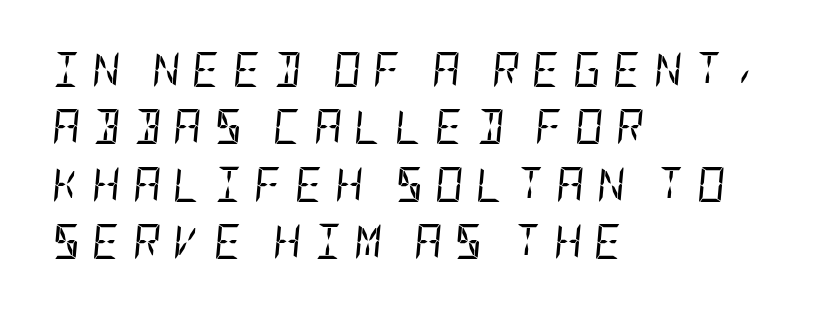
The line texture is sparse and dotted thanks to wide tracking. The line-height multiplier appears to be the usual default. Unbolded letterforms with no extra heft. Horizontally, the lines are justified to the leading edge only. Just letters on the line, the space beneath them empty.
